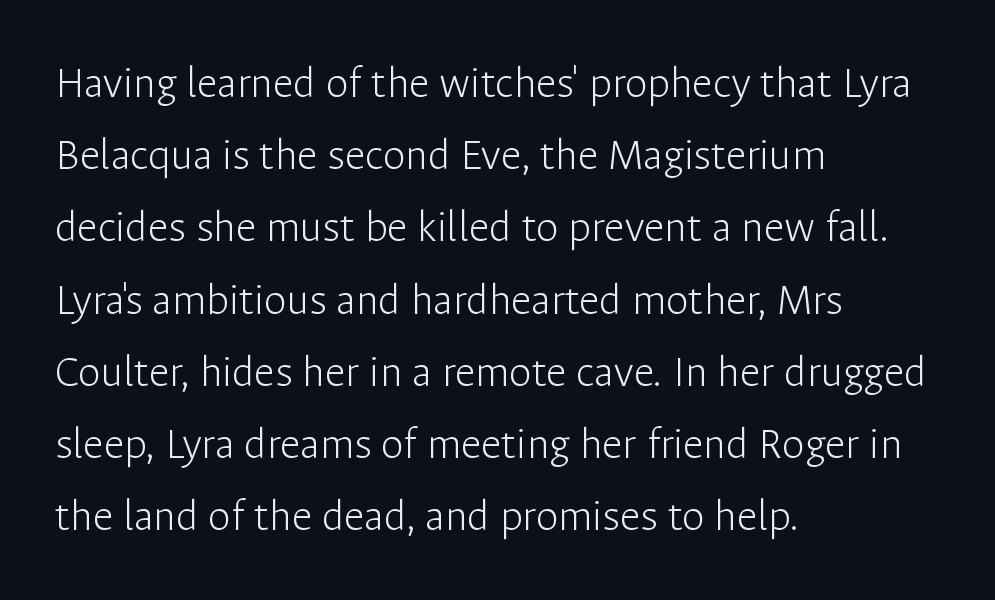
Q: Is the text bold? A: No.
Q: Is the text italic (slanted)? A: No, it is upright.
Q: Is the typeface a serif or a sans-serif typeface? A: Sans-serif.
Q: Is the text underlined? A: No.
Q: How is the paragraph aligned? A: Left-aligned.
Q: Is the spacing between letters normal or unusually wide? A: Normal.
Q: Is the spacing between lines tight, normal or loose? A: Normal.
Q: Width (condensed, normal, or wide)? A: Normal.
Q: Stroke contrast? A: Low.
Q: x-height? A: Medium.
Q: Monospaced? A: No.
